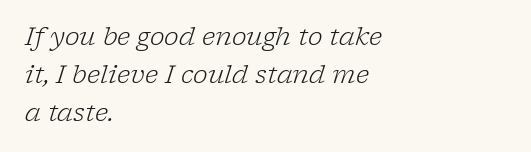
Q: Is the text bold? A: No.
Q: Is the text italic (slanted)? A: Yes, it leans right by about 17 degrees.
Q: Is the text underlined? A: No.
Q: How is the paragraph aligned? A: Left-aligned.
Q: Is the spacing between letters normal or unusually wide? A: Normal.
Q: Is the spacing between lines tight, normal or loose? A: Normal.
